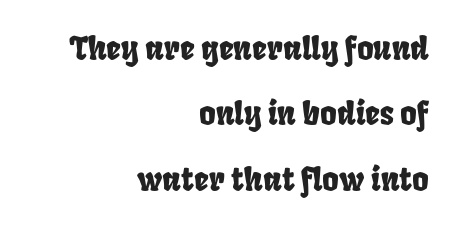
Q: Is the text underlined? A: No.
Q: How is the paragraph aligned? A: Right-aligned.
Q: Is the spacing between letters normal or unusually wide? A: Normal.
Q: Is the spacing between lines tight, normal or loose? A: Loose.
Q: Width (condensed, normal, or wide)? A: Condensed.
Q: Stroke contrast? A: Low.
Q: x-height? A: Large.
Q: Monospaced? A: No.
